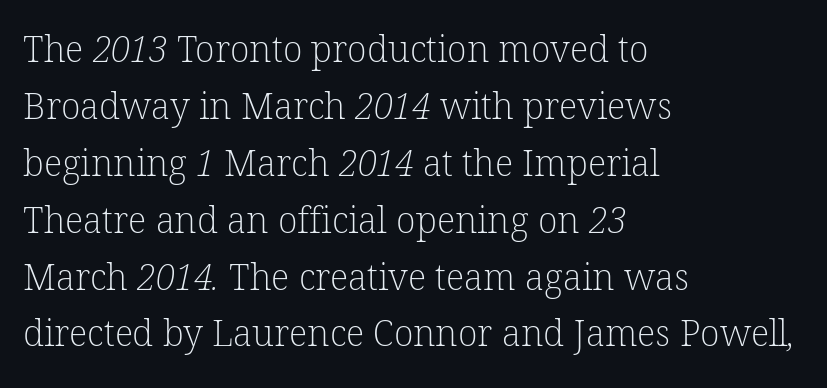
{"serif": "yes", "bold": "no", "weight": "light", "width": "normal", "stroke_contrast": "low", "x_height": "medium", "monospaced": "no", "underline": "no", "align": "left", "line_spacing": "normal", "line_spacing_ratio": 1.58, "letter_spacing": "normal", "letter_spacing_em": 0.0, "glyph_px": 36}
